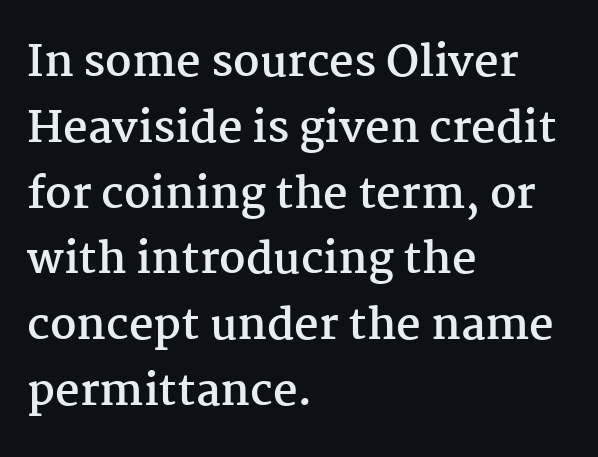
{"serif": "yes", "italic": "no", "bold": "yes", "weight": "semibold", "width": "normal", "stroke_contrast": "medium", "x_height": "medium", "monospaced": "no", "underline": "no", "align": "left", "line_spacing": "normal", "line_spacing_ratio": 1.53, "letter_spacing": "normal", "letter_spacing_em": 0.0, "glyph_px": 43}
